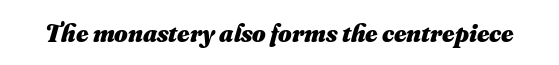
{"bold": "yes", "underline": "no", "letter_spacing": "normal", "letter_spacing_em": 0.0, "glyph_px": 26}
